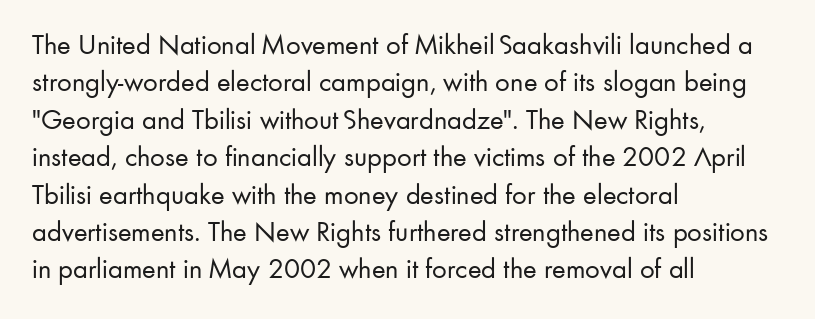
The image shows 29 px regular-weight sans-serif type, upright; set left-aligned, normal line spacing (1.29x), normal letter spacing, not underlined; low stroke contrast and a small x-height.
